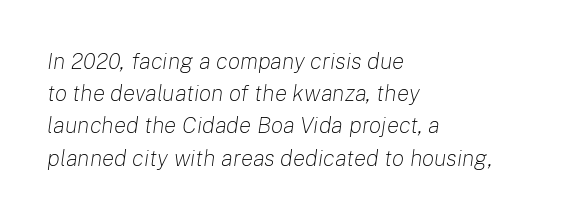
Weight: regular or lighter. Beneath every word, the page is bare. How are the letters spaced? Ordinarily, with no added tracking. Short and long lines alike share a common starting point at left.
